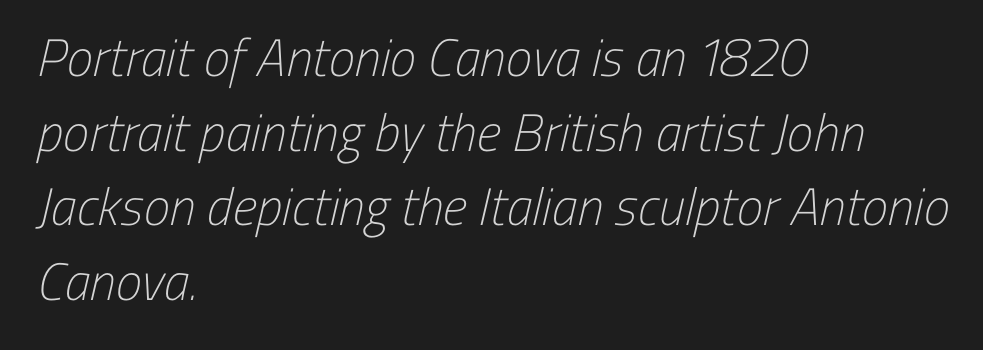
{"serif": "no", "bold": "no", "weight": "light", "width": "condensed", "stroke_contrast": "low", "x_height": "medium", "monospaced": "no", "underline": "no", "align": "left", "line_spacing": "normal", "line_spacing_ratio": 1.41, "letter_spacing": "normal", "letter_spacing_em": 0.0, "glyph_px": 53}
